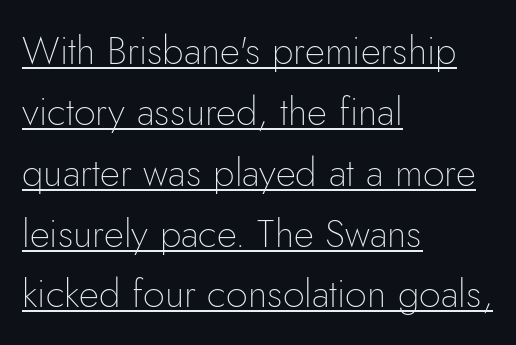
The passage shown is typeset with a sans-serif family. Does a line run under the words? Yes, clearly. Nothing heavy about these letters — not bold at all. Posture: vertical. Note the varied advance widths — an 'i' is clearly narrower than an 'm'.
